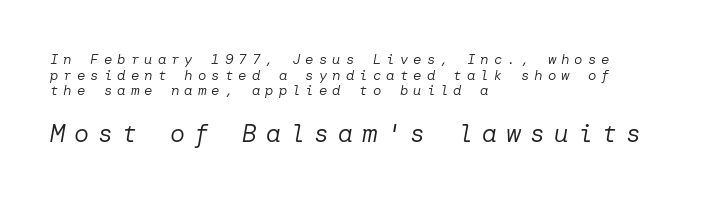
The image shows 25 px text type, italic (leaning right); set left-aligned, tight line spacing (1.11x), unusually wide letter spacing (+0.36 em), not underlined; the second (bottom) block is 1.79x larger.
